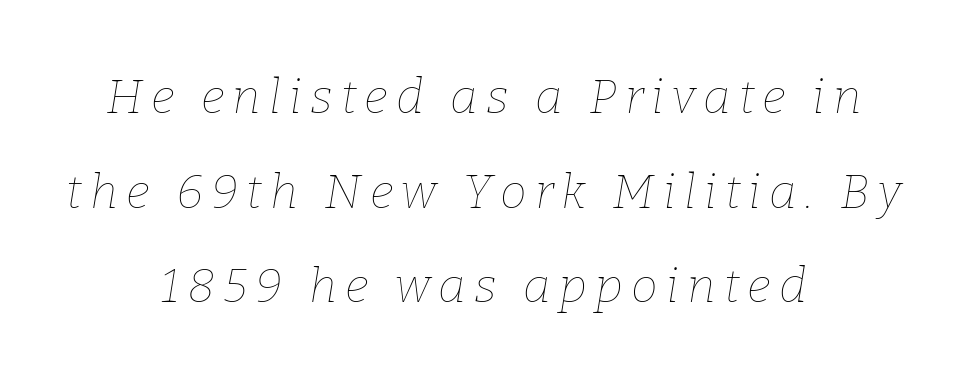
Q: Is the text bold? A: No.
Q: Is the text italic (slanted)? A: Yes, it leans right by about 9 degrees.
Q: Is the text underlined? A: No.
Q: How is the paragraph aligned? A: Centered.
Q: Is the spacing between lines tight, normal or loose? A: Loose.
Q: Width (condensed, normal, or wide)? A: Normal.
Q: Stroke contrast? A: Low.
Q: x-height? A: Medium.
Q: Monospaced? A: No.
